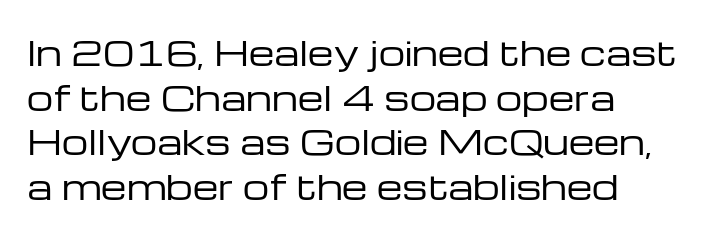
{"serif": "no", "italic": "no", "bold": "no", "weight": "regular", "width": "wide", "stroke_contrast": "low", "x_height": "medium", "monospaced": "no", "underline": "no", "align": "left", "line_spacing": "normal", "line_spacing_ratio": 1.35, "letter_spacing": "normal", "letter_spacing_em": 0.0, "glyph_px": 33}
